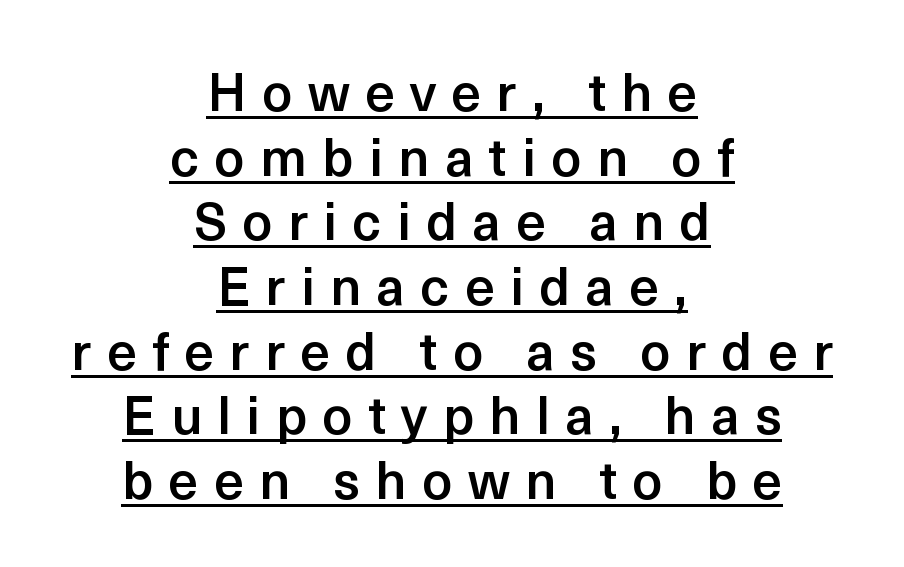
Q: Is the text bold? A: Semi-bold.
Q: Is the text italic (slanted)? A: No, it is upright.
Q: Is the typeface a serif or a sans-serif typeface? A: Sans-serif.
Q: Is the text underlined? A: Yes.
Q: How is the paragraph aligned? A: Centered.
Q: Is the spacing between letters normal or unusually wide? A: Unusually wide.
Q: Width (condensed, normal, or wide)? A: Normal.
Q: x-height? A: Medium.
Q: Monospaced? A: No.
